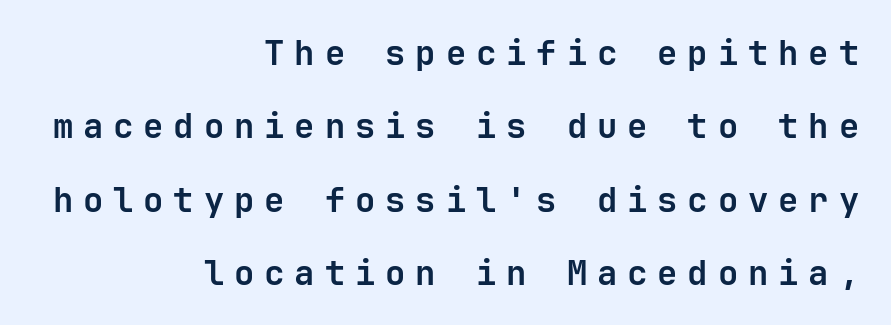
{"serif": "no", "italic": "no", "bold": "yes", "weight": "semibold", "width": "normal", "stroke_contrast": "low", "x_height": "medium", "underline": "no", "align": "right", "line_spacing": "loose", "line_spacing_ratio": 2.16, "letter_spacing": "wide", "letter_spacing_em": 0.29, "glyph_px": 34}
